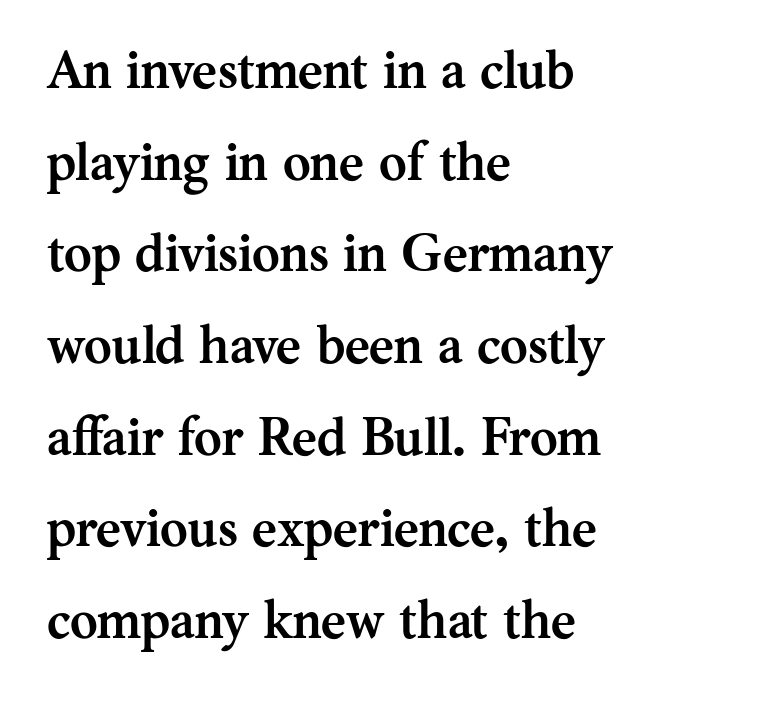
As a designer I'd log this as weight 700, bold. When letters stand straight like this, we call the style roman or upright. The glyphs are unaccompanied by any horizontal stroke below them. The lines are quadded left. The face used here is proportionally spaced, like ordinary book or web type.
